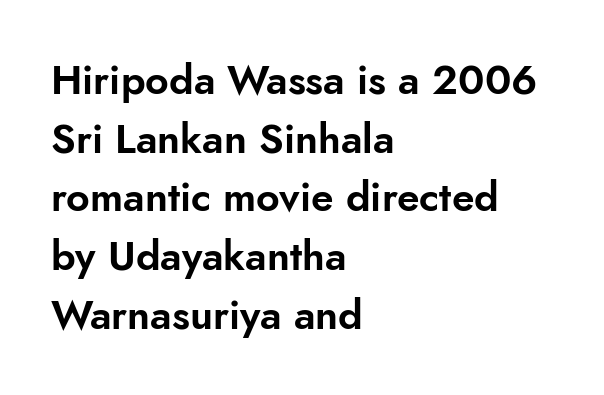
Q: Is the text italic (slanted)? A: No, it is upright.
Q: Is the typeface a serif or a sans-serif typeface? A: Sans-serif.
Q: Is the text underlined? A: No.
Q: How is the paragraph aligned? A: Left-aligned.
Q: Is the spacing between letters normal or unusually wide? A: Normal.
Q: Is the spacing between lines tight, normal or loose? A: Normal.
Q: Width (condensed, normal, or wide)? A: Normal.
Q: Stroke contrast? A: Low.
Q: x-height? A: Small.
Q: Monospaced? A: No.
